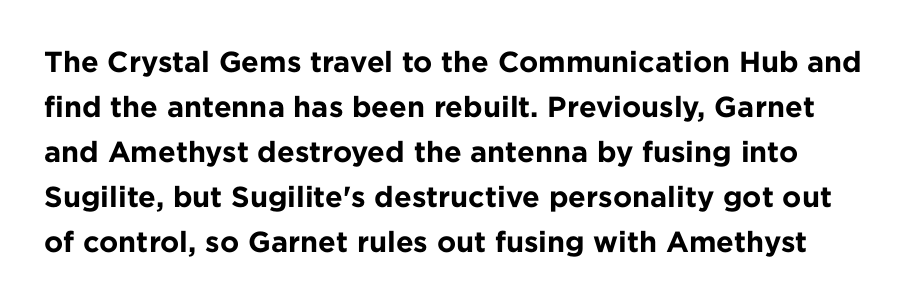
The image shows 29 px bold sans-serif type, upright; set normal line spacing (1.55x), normal letter spacing, not underlined; low stroke contrast and a medium x-height.
